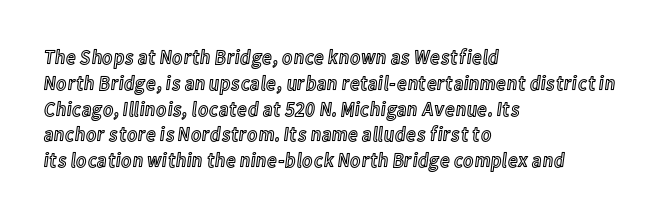
{"underline": "no", "align": "left", "line_spacing_ratio": 1.23, "letter_spacing": "normal", "letter_spacing_em": 0.0, "glyph_px": 21}
